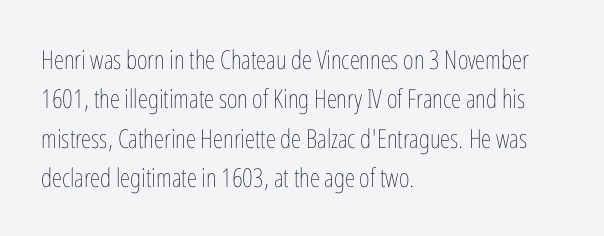
The image shows 26 px text type, upright; set left-aligned, normal line spacing (1.51x), normal letter spacing, not underlined.
